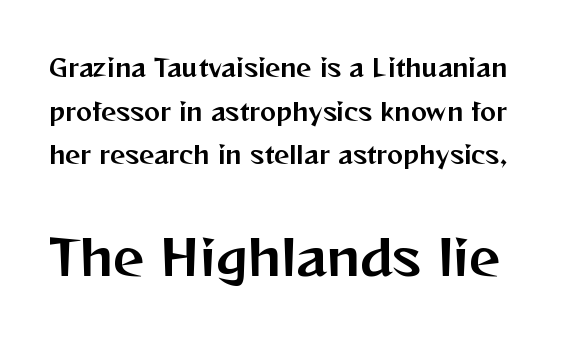
Any mark beneath the type? The region is blank. The letterforms sit shoulder to shoulder at normal distance. Note the varied advance widths — an 'i' is clearly narrower than an 'm'. This is the regular roman posture of the typeface. Between these two stacked blocks, the lower one wins on size. The designer went with a sans here, leaving each stem footless.
